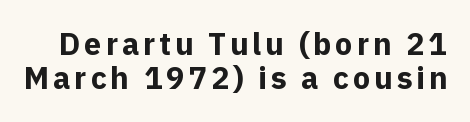
Q: Is the text bold? A: Yes.
Q: Is the text italic (slanted)? A: No, it is upright.
Q: Is the typeface a serif or a sans-serif typeface? A: Sans-serif.
Q: Is the text underlined? A: No.
Q: Is the spacing between lines tight, normal or loose? A: Tight.
Q: Width (condensed, normal, or wide)? A: Normal.
Q: x-height? A: Medium.
Q: Monospaced? A: No.
